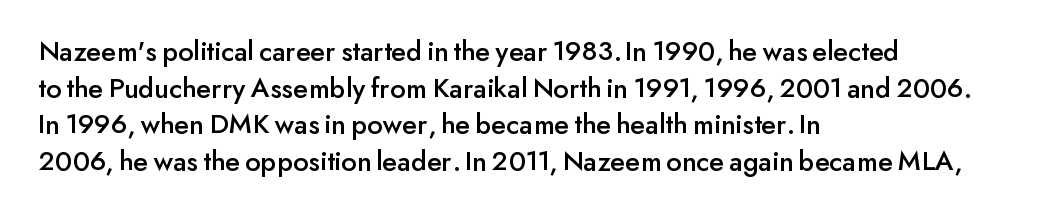
The image shows 29 px sans-serif type, upright; set left-aligned, normal line spacing (1.26x), normal letter spacing, not underlined; low stroke contrast and a small x-height.
